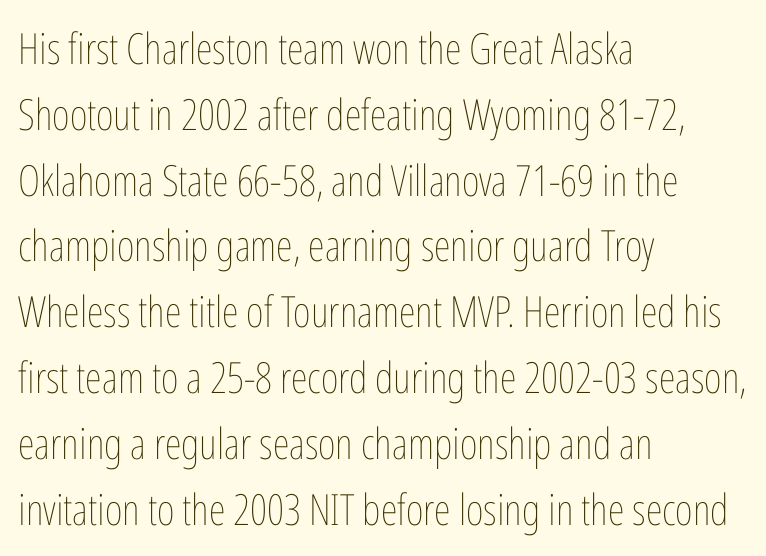
{"italic": "no", "bold": "no", "weight": "thin", "width": "condensed", "stroke_contrast": "low", "x_height": "medium", "monospaced": "no", "underline": "no", "align": "left", "line_spacing": "normal", "line_spacing_ratio": 1.53, "letter_spacing": "normal", "letter_spacing_em": 0.0, "glyph_px": 43}
